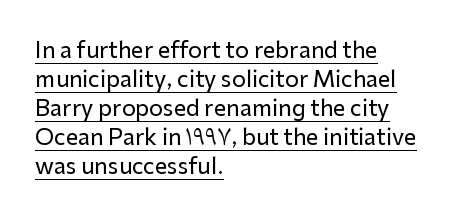
The image shows 22 px text type, upright; set left-aligned, normal line spacing (1.32x), normal letter spacing, underlined.
